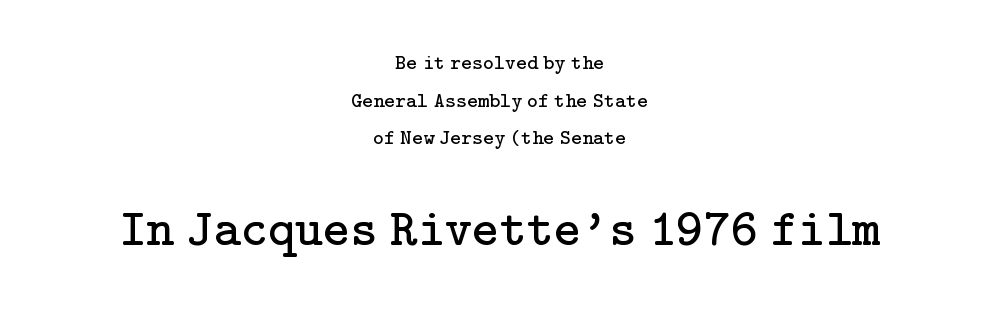
The image shows 52 px regular-weight serif type, upright; set centered, line spacing 1.79x, normal letter spacing, not underlined; the second (bottom) block is 2.48x larger; low stroke contrast and a medium x-height.
